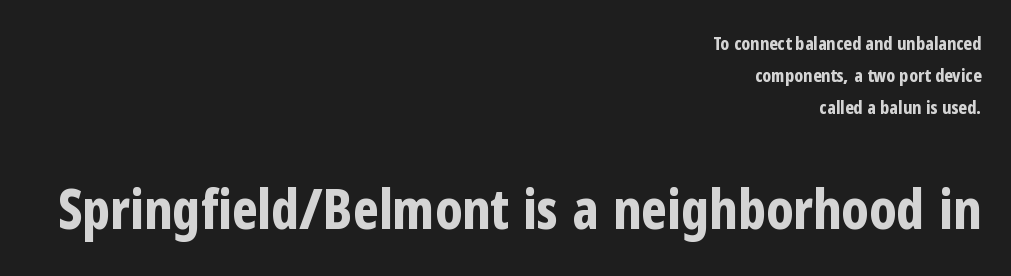
The image shows 55 px bold, condensed sans-serif type, upright; set right-aligned, line spacing 1.77x, normal letter spacing, not underlined; the second (bottom) block is 3.06x larger; low stroke contrast and a medium x-height.
